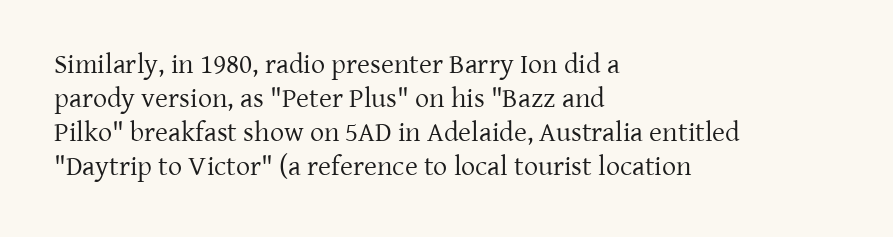
{"serif": "yes", "italic": "no", "bold": "no", "weight": "regular", "width": "normal", "stroke_contrast": "low", "x_height": "medium", "monospaced": "no", "underline": "no", "align": "left", "line_spacing_ratio": 1.21, "letter_spacing": "normal", "letter_spacing_em": 0.0, "glyph_px": 28}
